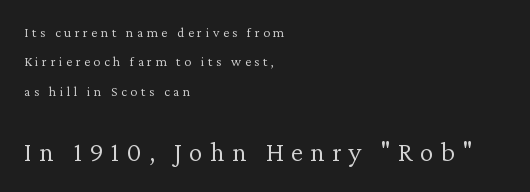
Q: Is the text bold? A: No.
Q: Is the text italic (slanted)? A: No, it is upright.
Q: Is the typeface a serif or a sans-serif typeface? A: Serif.
Q: Is the text underlined? A: No.
Q: How is the paragraph aligned? A: Left-aligned.
Q: Is the spacing between letters normal or unusually wide? A: Unusually wide.
Q: Is the spacing between lines tight, normal or loose? A: Loose.
Q: Which block of text is set in a larger size, the first (top) or the second (bottom)? A: The second (bottom) one.
Q: Width (condensed, normal, or wide)? A: Normal.
Q: Stroke contrast? A: Low.
Q: x-height? A: Medium.
Q: Monospaced? A: No.
